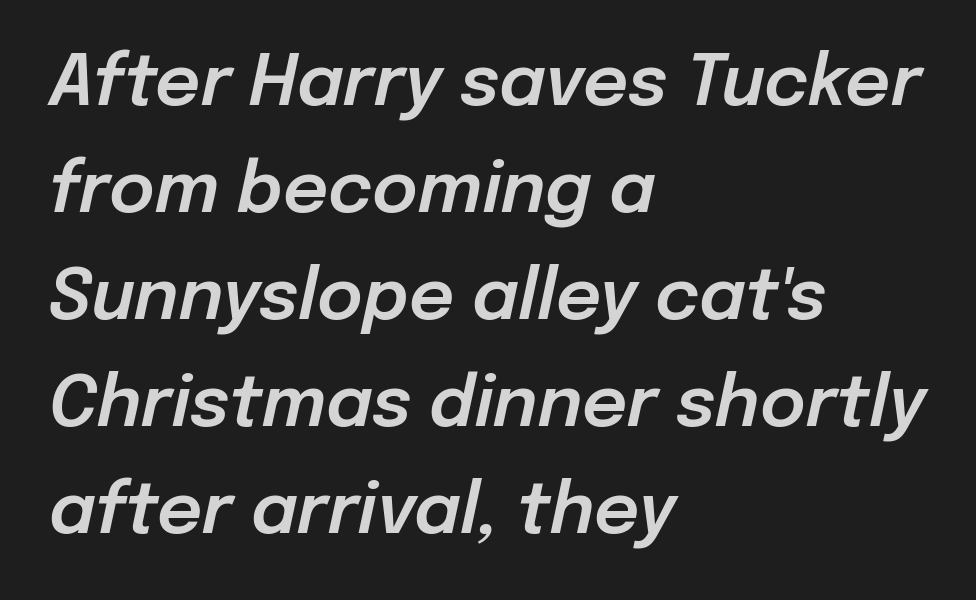
{"italic": "yes", "lean": "right", "slant_degrees": 12, "width": "normal", "stroke_contrast": "low", "x_height": "medium", "monospaced": "no", "underline": "no", "align": "left", "line_spacing": "normal", "line_spacing_ratio": 1.53, "letter_spacing": "normal", "letter_spacing_em": 0.0, "glyph_px": 70}
